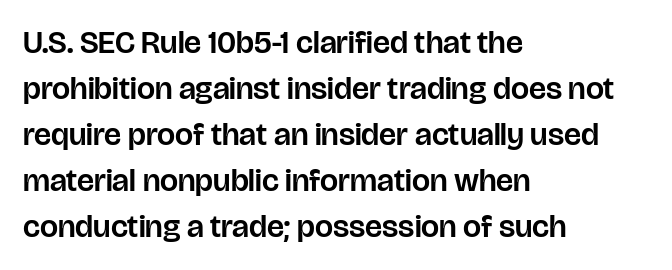
The image shows 32 px sans-serif type, upright; set left-aligned, normal line spacing (1.44x), normal letter spacing, not underlined; low stroke contrast and a large x-height.
